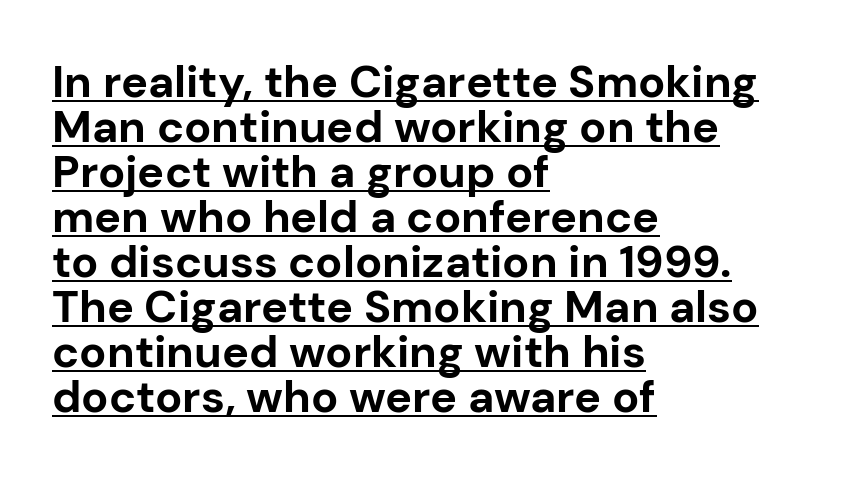
Q: Is the text bold? A: Yes.
Q: Is the text italic (slanted)? A: No, it is upright.
Q: Is the typeface a serif or a sans-serif typeface? A: Sans-serif.
Q: Is the text underlined? A: Yes.
Q: How is the paragraph aligned? A: Left-aligned.
Q: Is the spacing between letters normal or unusually wide? A: Normal.
Q: Is the spacing between lines tight, normal or loose? A: Tight.
Q: Width (condensed, normal, or wide)? A: Normal.
Q: Stroke contrast? A: Low.
Q: x-height? A: Medium.
Q: Monospaced? A: No.
